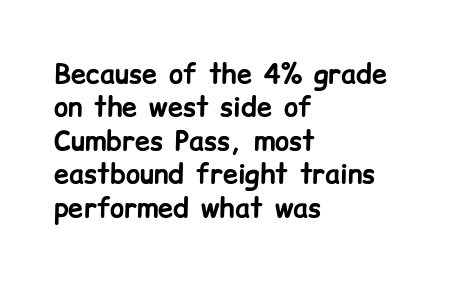
There is no visible air inserted between adjacent glyphs. Compared with a centered layout, this one pins lines to the left instead. The strokes are fattened all the way to bold. A typesetter would mark this as roman, not italic. The words here are not underlined.
